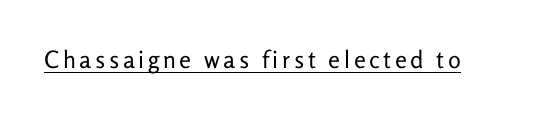
This reads as an unemphasized weight, regular at the heaviest. A typographer would call this underscored text. Posture: upright roman.
